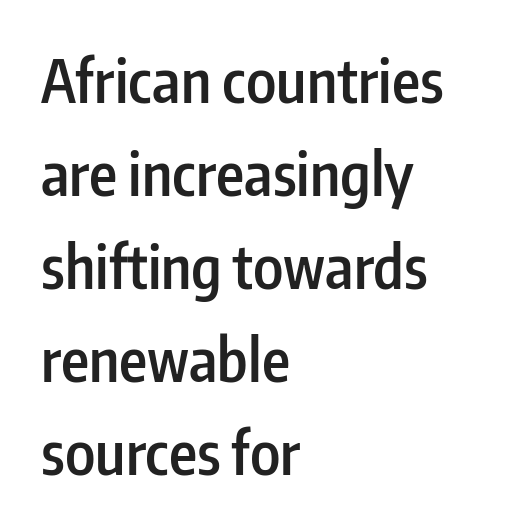
Q: Is the text bold? A: Semi-bold.
Q: Is the text italic (slanted)? A: No, it is upright.
Q: Is the typeface a serif or a sans-serif typeface? A: Sans-serif.
Q: Is the text underlined? A: No.
Q: How is the paragraph aligned? A: Left-aligned.
Q: Is the spacing between letters normal or unusually wide? A: Normal.
Q: Is the spacing between lines tight, normal or loose? A: Normal.
Q: Width (condensed, normal, or wide)? A: Condensed.
Q: Stroke contrast? A: Low.
Q: x-height? A: Medium.
Q: Monospaced? A: No.
